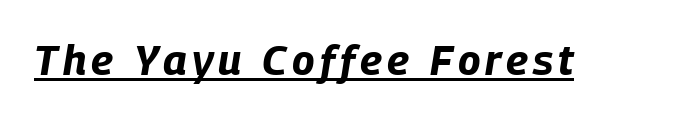
Q: Is the text bold? A: Yes.
Q: Is the text italic (slanted)? A: Yes, it leans right by about 9 degrees.
Q: Is the text underlined? A: Yes.
Q: Width (condensed, normal, or wide)? A: Condensed.
Q: Stroke contrast? A: Low.
Q: x-height? A: Large.
Q: Monospaced? A: No.
